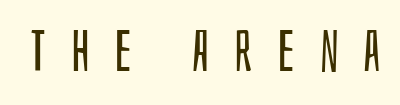
Q: Is the text bold? A: No.
Q: Is the text italic (slanted)? A: No, it is upright.
Q: Is the typeface a serif or a sans-serif typeface? A: Sans-serif.
Q: Is the text underlined? A: No.
Q: Is the spacing between letters normal or unusually wide? A: Unusually wide.
Q: Width (condensed, normal, or wide)? A: Condensed.
Q: Stroke contrast? A: Low.
Q: x-height? A: Large.
Q: Monospaced? A: No.
